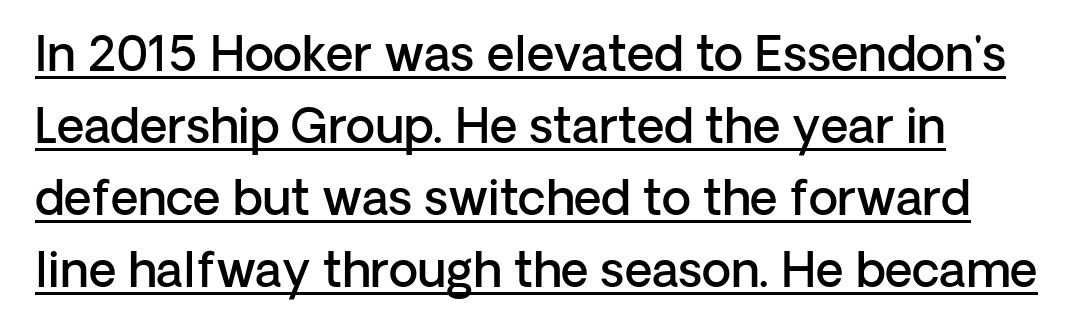
The image shows 48 px semibold sans-serif type, upright; set normal line spacing (1.5x), normal letter spacing, underlined; low stroke contrast and a medium x-height.
